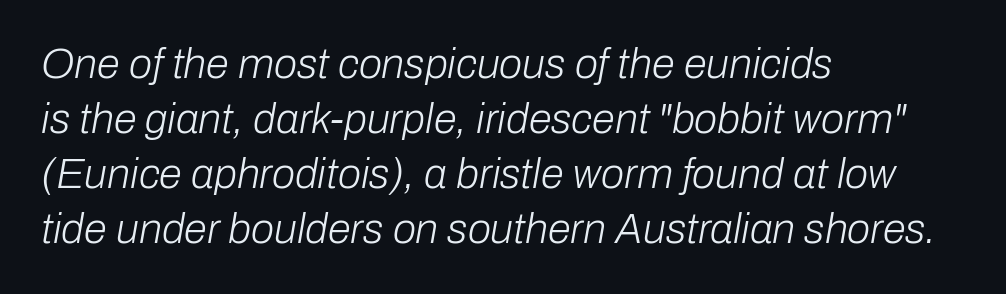
In terms of letterspacing, this is plain default setting. Caption: face not bold, strokes unweighted. Reading down the column, the eye jumps a familiar distance to each next line. Type without underlining. These lines were composed using italics. The rag falls on the right side of this text block.
